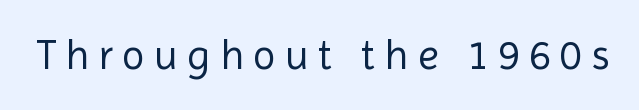
{"serif": "no", "italic": "no", "bold": "no", "weight": "regular", "width": "normal", "x_height": "medium", "monospaced": "no", "underline": "no", "letter_spacing": "wide", "letter_spacing_em": 0.22, "glyph_px": 42}
